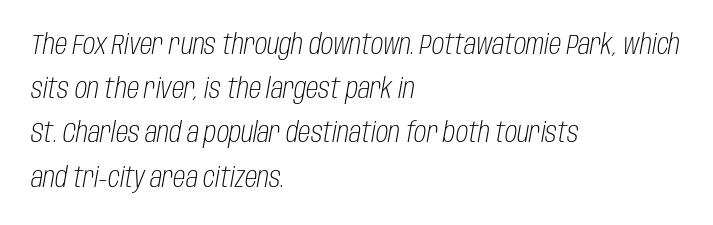
Q: Is the text bold? A: No.
Q: Is the text italic (slanted)? A: Yes, it leans right by about 10 degrees.
Q: Is the text underlined? A: No.
Q: How is the paragraph aligned? A: Left-aligned.
Q: Is the spacing between letters normal or unusually wide? A: Normal.
Q: Is the spacing between lines tight, normal or loose? A: Normal.
Q: Width (condensed, normal, or wide)? A: Condensed.
Q: Stroke contrast? A: Low.
Q: x-height? A: Large.
Q: Monospaced? A: No.
